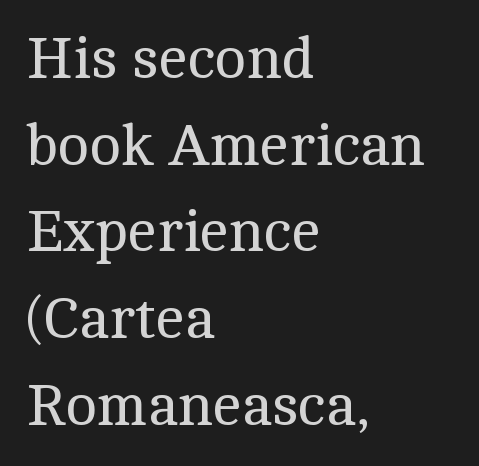
Are there feet on the stems? There are — it's a serif. Heft: none added — not bold. A roman cut, with each character standing at attention. Is the letter spacing exaggerated? No — it looks like the ordinary default. The lines in this sample share a left origin and differ only in where they stop.
